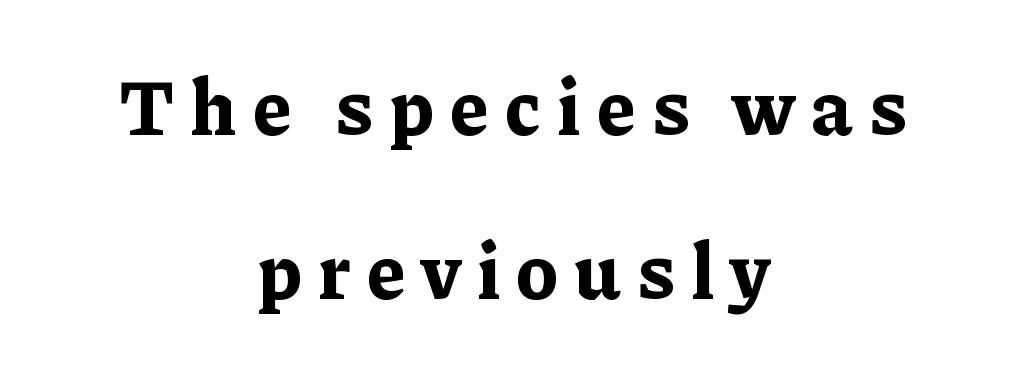
Q: Is the text bold? A: Yes.
Q: Is the text italic (slanted)? A: No, it is upright.
Q: Is the typeface a serif or a sans-serif typeface? A: Serif.
Q: Is the text underlined? A: No.
Q: How is the paragraph aligned? A: Centered.
Q: Is the spacing between letters normal or unusually wide? A: Unusually wide.
Q: Is the spacing between lines tight, normal or loose? A: Loose.
Q: Width (condensed, normal, or wide)? A: Normal.
Q: Stroke contrast? A: Low.
Q: x-height? A: Medium.
Q: Monospaced? A: No.
